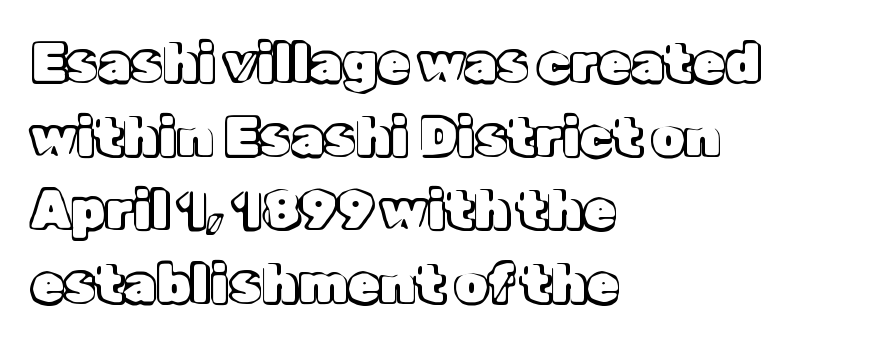
Underline: absent. The rendering uses natural spacing where letterforms have individual widths. In terms of posture, this sample is upright. Words appear dense and cohesive because spacing is normal. In terms of leading, this rendering sits right in the middle. The rag falls on the right side of this text block.
